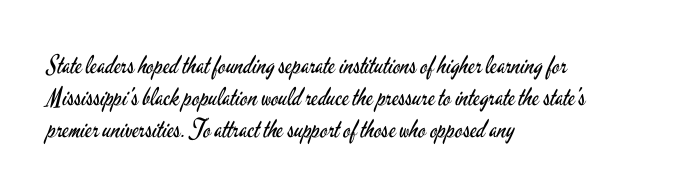
Q: Is the text bold? A: No.
Q: Is the text italic (slanted)? A: Yes.
Q: Is the text underlined? A: No.
Q: How is the paragraph aligned? A: Left-aligned.
Q: Is the spacing between letters normal or unusually wide? A: Normal.
Q: Is the spacing between lines tight, normal or loose? A: Normal.
